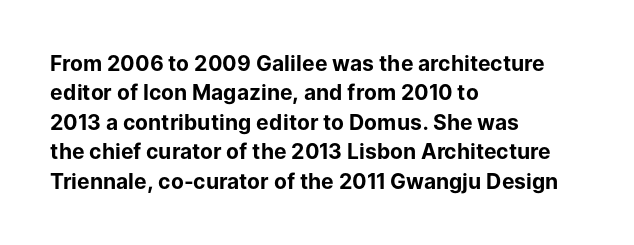
{"italic": "no", "bold": "yes", "underline": "no", "align": "left", "line_spacing": "normal", "line_spacing_ratio": 1.4, "letter_spacing": "normal", "letter_spacing_em": 0.0, "glyph_px": 21}
